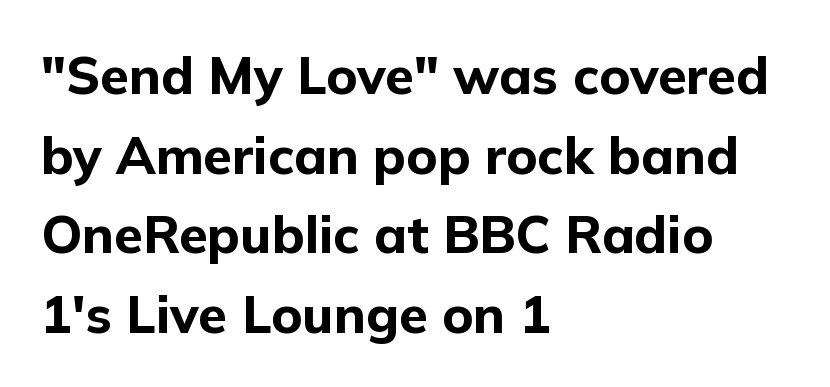
Q: Is the text bold? A: Yes.
Q: Is the text italic (slanted)? A: No, it is upright.
Q: Is the typeface a serif or a sans-serif typeface? A: Sans-serif.
Q: Is the text underlined? A: No.
Q: How is the paragraph aligned? A: Left-aligned.
Q: Is the spacing between letters normal or unusually wide? A: Normal.
Q: Is the spacing between lines tight, normal or loose? A: Normal.
Q: Width (condensed, normal, or wide)? A: Normal.
Q: Stroke contrast? A: Low.
Q: x-height? A: Medium.
Q: Monospaced? A: No.
